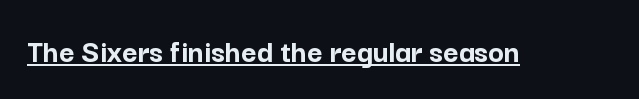
The image shows 33 px semibold sans-serif type, upright; set normal letter spacing, underlined; low stroke contrast and a medium x-height.
